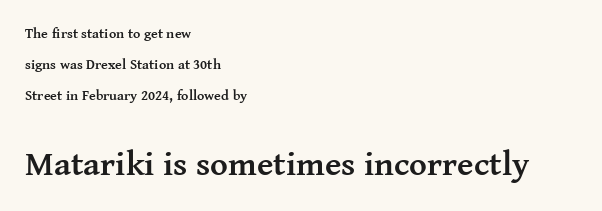
{"serif": "yes", "italic": "no", "bold": "yes", "weight": "semibold", "width": "normal", "stroke_contrast": "medium", "x_height": "medium", "monospaced": "no", "underline": "no", "align": "left", "line_spacing": "loose", "line_spacing_ratio": 2.22, "letter_spacing": "normal", "letter_spacing_em": 0.0, "larger_block": "second", "size_ratio": 2.43, "glyph_px": 34}
